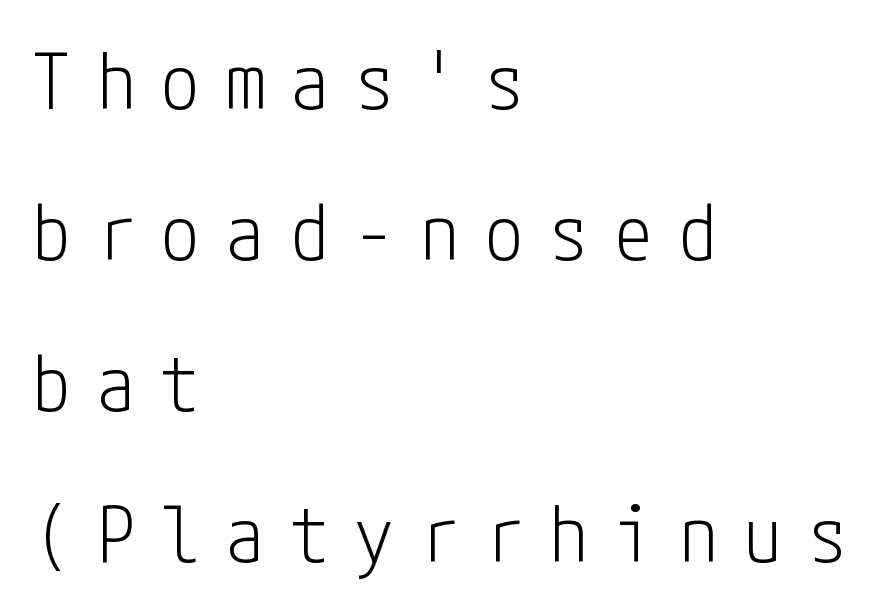
Q: Is the text bold? A: No.
Q: Is the text italic (slanted)? A: No, it is upright.
Q: Is the typeface a serif or a sans-serif typeface? A: Sans-serif.
Q: Is the text underlined? A: No.
Q: How is the paragraph aligned? A: Left-aligned.
Q: Is the spacing between letters normal or unusually wide? A: Unusually wide.
Q: Is the spacing between lines tight, normal or loose? A: Loose.
Q: Width (condensed, normal, or wide)? A: Condensed.
Q: Stroke contrast? A: Low.
Q: x-height? A: Medium.
